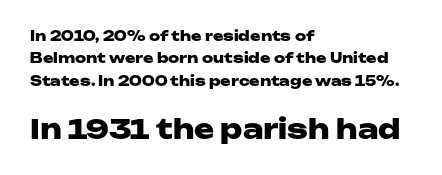
{"italic": "no", "bold": "yes", "underline": "no", "align": "left", "line_spacing": "normal", "line_spacing_ratio": 1.59, "letter_spacing": "normal", "letter_spacing_em": 0.0, "larger_block": "second", "size_ratio": 1.93, "glyph_px": 27}
